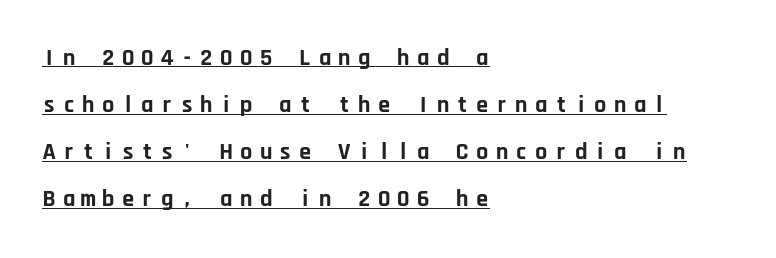
Its strokes are broad and dark, the hallmark of bold type. The string is rendered with underlining switched on. The passage shown has open, widely tracked lettering throughout. Baseline-to-baseline distance is far greater than the letter height. The rendering anchors every line to the left-hand side.
